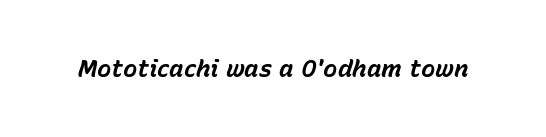
Q: Is the text bold? A: Yes.
Q: Is the text italic (slanted)? A: Yes, it leans right by about 15 degrees.
Q: Is the text underlined? A: No.
Q: Is the spacing between letters normal or unusually wide? A: Normal.
